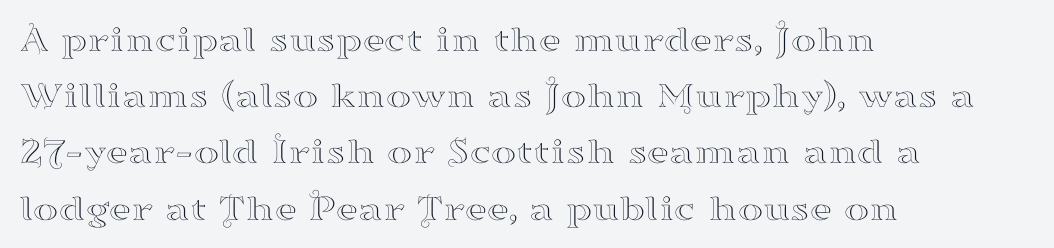
The image shows 38 px wide serif type, upright; set left-aligned, normal line spacing (1.48x), normal letter spacing, not underlined; high stroke contrast and a small x-height.
